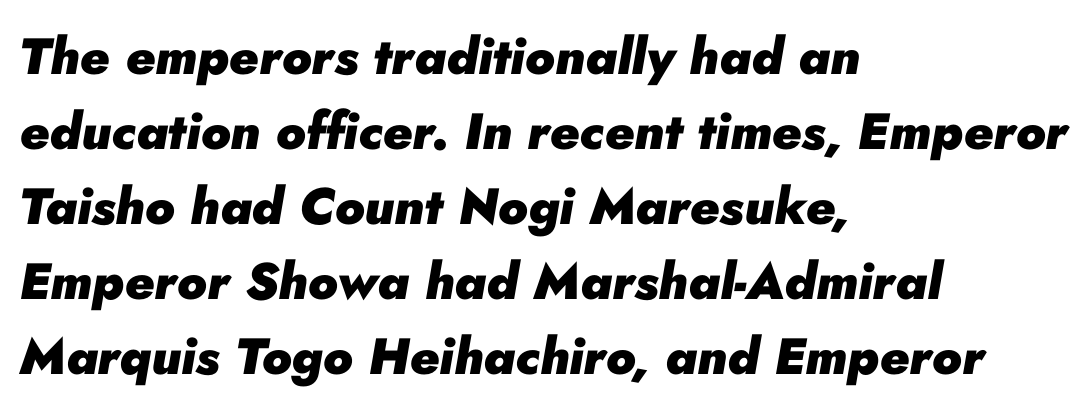
Letters rest on an invisible, unmarked baseline. Note the varied advance widths — an 'i' is clearly narrower than an 'm'. Each glyph is drawn with heavy, bold strokes. Students, note that the glyphs here touch the page at normal intervals. Slanted lettering throughout. The typesetter chose a ragged-right arrangement here.
